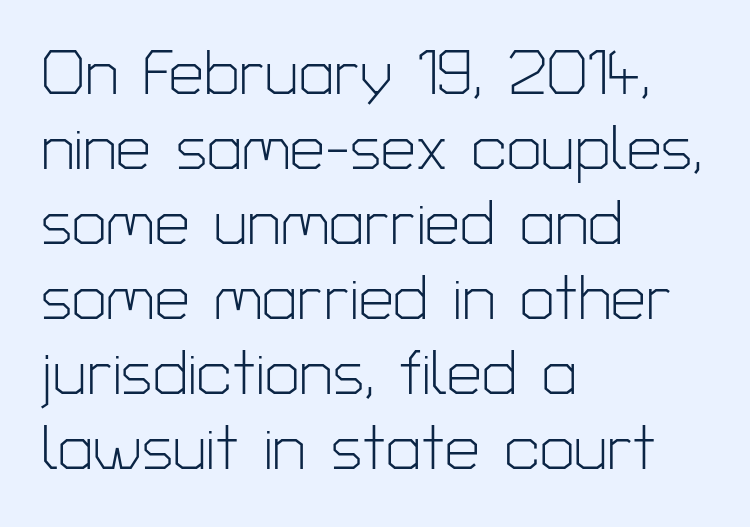
The rendering uses natural spacing where letterforms have individual widths. Words float on clear page, feet unadorned. The ragged edge is on the right, which tells us the setting is flush left. The lettering holds an erect, upright posture throughout.
